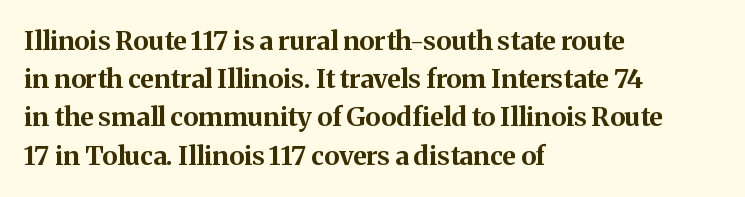
{"italic": "no", "bold": "yes", "underline": "no", "align": "left", "line_spacing": "normal", "line_spacing_ratio": 1.47, "letter_spacing": "normal", "letter_spacing_em": 0.0, "glyph_px": 26}
